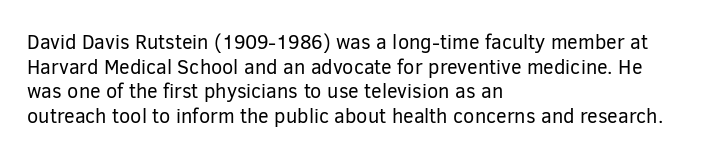
The image shows 20 px text type, upright; set left-aligned, line spacing 1.23x, normal letter spacing, not underlined.
